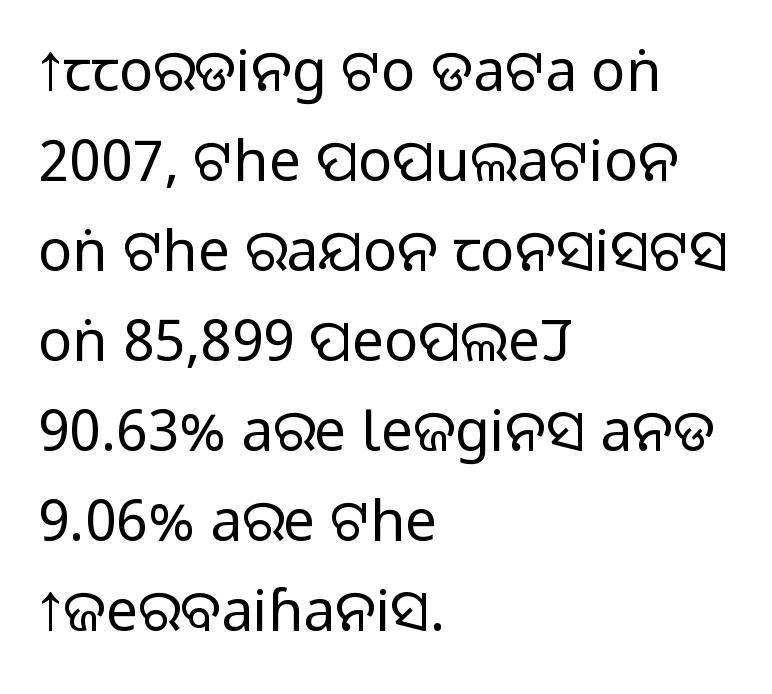
{"serif": "no", "italic": "no", "width": "normal", "stroke_contrast": "medium", "monospaced": "no", "underline": "no", "align": "left", "line_spacing": "normal", "line_spacing_ratio": 1.58, "letter_spacing": "normal", "letter_spacing_em": 0.0, "glyph_px": 57}
